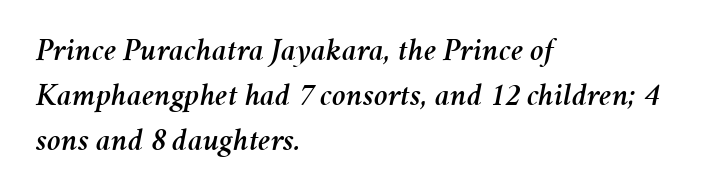
The image shows 33 px text type, italic (leaning right); set left-aligned, normal line spacing (1.36x), normal letter spacing, not underlined; medium stroke contrast and a medium x-height.
